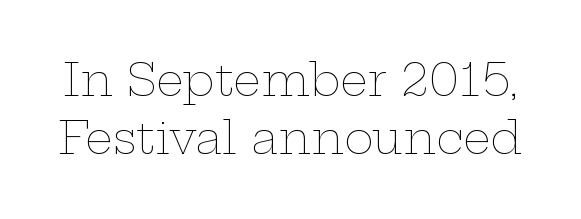
The image shows 44 px thin, wide type, upright; set normal line spacing (1.32x), normal letter spacing, not underlined; low stroke contrast and a medium x-height.
